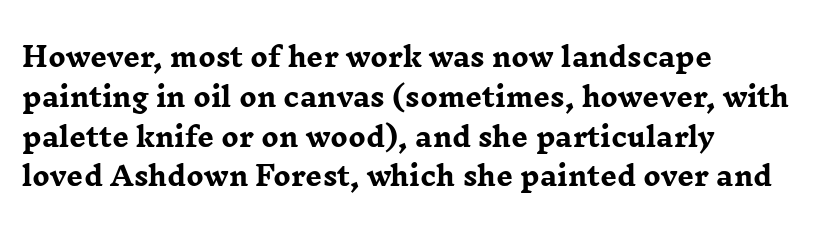
The image shows 26 px bold type, upright; set left-aligned, normal line spacing (1.53x), normal letter spacing, not underlined.
